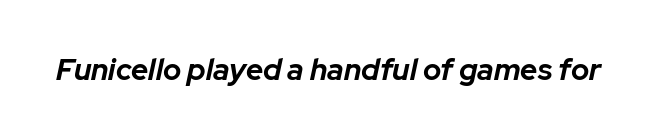
The image shows 30 px bold type, italic (leaning right); set normal letter spacing, not underlined; low stroke contrast and a medium x-height.
